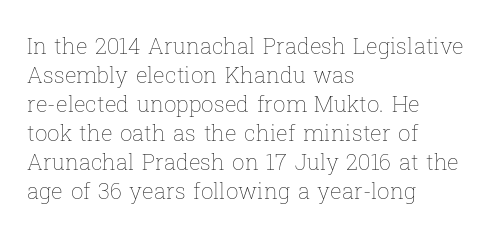
The image shows 22 px text type, upright; set left-aligned, normal line spacing (1.32x), normal letter spacing, not underlined.
